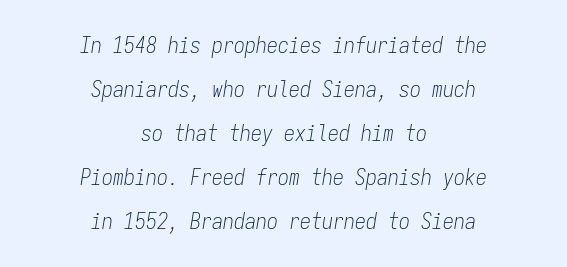
The image shows 22 px text type, italic (leaning right); set centered, loose line spacing (2.0x), normal letter spacing, not underlined.
